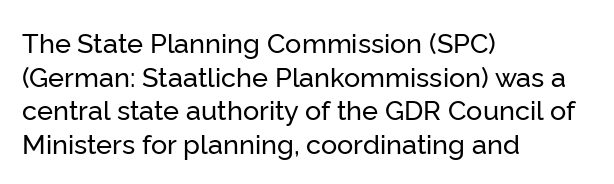
The image shows 27 px text type, upright; set left-aligned, normal line spacing (1.25x), normal letter spacing, not underlined.
